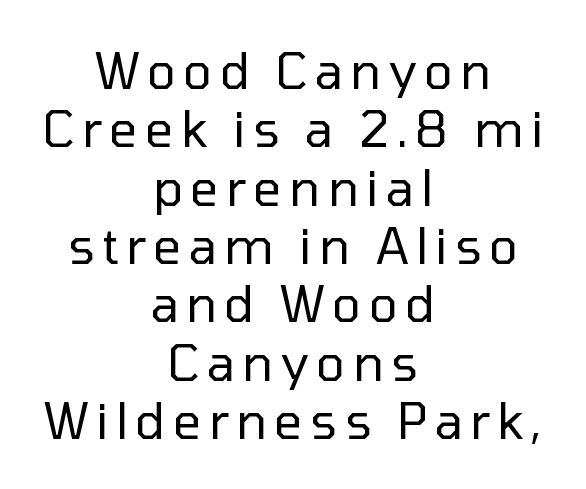
{"serif": "no", "italic": "no", "bold": "no", "weight": "regular", "width": "normal", "stroke_contrast": "low", "x_height": "medium", "monospaced": "no", "underline": "no", "align": "center", "line_spacing_ratio": 1.19, "glyph_px": 49}
